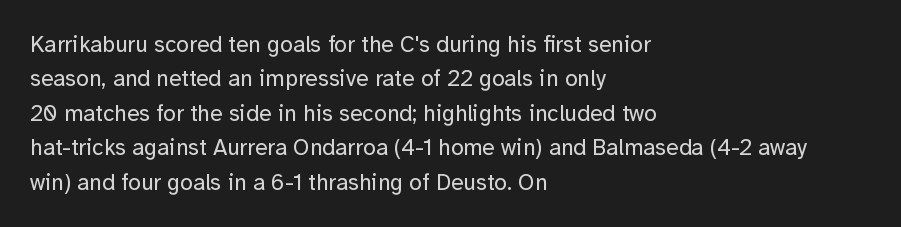
Q: Is the text bold? A: No.
Q: Is the text italic (slanted)? A: No, it is upright.
Q: Is the text underlined? A: No.
Q: How is the paragraph aligned? A: Left-aligned.
Q: Is the spacing between letters normal or unusually wide? A: Normal.
Q: Is the spacing between lines tight, normal or loose? A: Normal.
